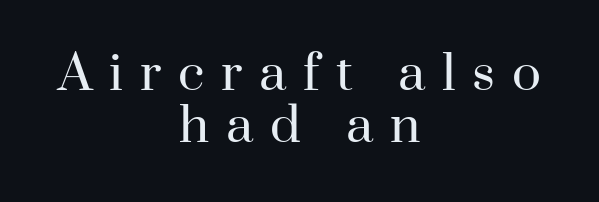
Q: Is the text bold? A: No.
Q: Is the text italic (slanted)? A: No, it is upright.
Q: Is the typeface a serif or a sans-serif typeface? A: Serif.
Q: Is the text underlined? A: No.
Q: How is the paragraph aligned? A: Centered.
Q: Is the spacing between letters normal or unusually wide? A: Unusually wide.
Q: Is the spacing between lines tight, normal or loose? A: Tight.
Q: Width (condensed, normal, or wide)? A: Normal.
Q: Stroke contrast? A: High.
Q: x-height? A: Small.
Q: Monospaced? A: No.
